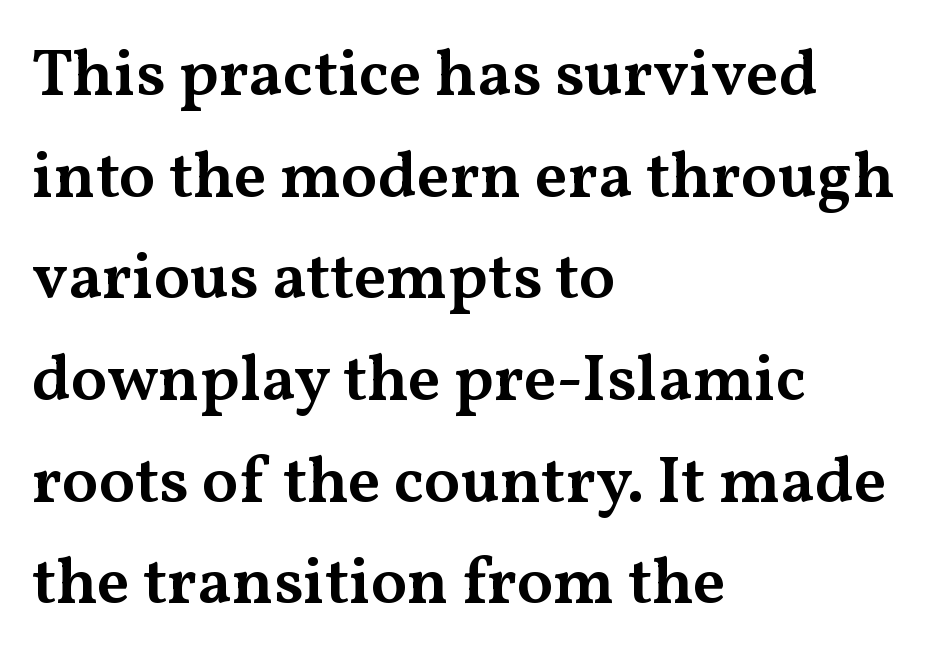
Q: Is the text bold? A: Semi-bold.
Q: Is the text italic (slanted)? A: No, it is upright.
Q: Is the typeface a serif or a sans-serif typeface? A: Serif.
Q: Is the text underlined? A: No.
Q: How is the paragraph aligned? A: Left-aligned.
Q: Is the spacing between letters normal or unusually wide? A: Normal.
Q: Is the spacing between lines tight, normal or loose? A: Normal.
Q: Width (condensed, normal, or wide)? A: Wide.
Q: Stroke contrast? A: Medium.
Q: x-height? A: Medium.
Q: Monospaced? A: No.
